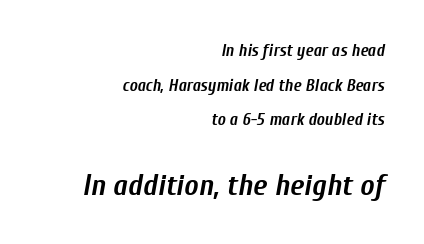
You'd pick this weight for a headline — it's a proper bold. Check under the words: just untouched page. Characters are canted at an angle relative to the baseline's perpendicular. The face used here appears at its bigger size in the lower chunk. Leftover space on each line is placed entirely before the opening word.
